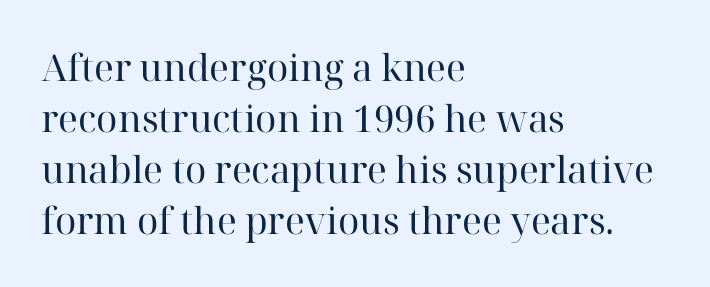
The setting favours the left margin, as ordinary paragraphs usually do. A typesetter would call this proportional, since set widths differ per character. The letters carry serifs — small finishing strokes at the ends of their stems. Summary of weight: not heavy and not bold.
